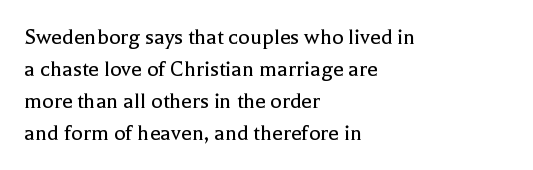
A bare baseline throughout the passage. Does the lettering tilt? It doesn't — this is upright. Leftover space on each line is placed entirely after the last word. Regarding leading, the lines here are spaced in the standard way. Inter-character spacing is left at the font's built-in metrics. Compared with a typical body face, this is equally light or lighter still.
